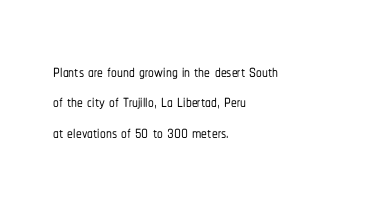
Q: Is the text italic (slanted)? A: No, it is upright.
Q: Is the text underlined? A: No.
Q: How is the paragraph aligned? A: Left-aligned.
Q: Is the spacing between letters normal or unusually wide? A: Normal.
Q: Is the spacing between lines tight, normal or loose? A: Normal.
